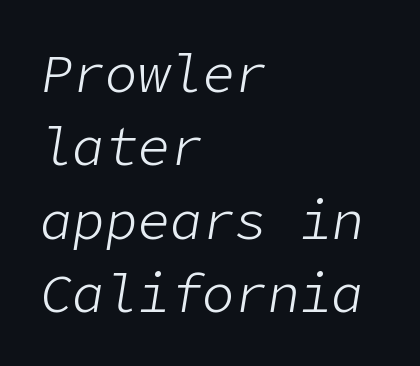
Q: Is the text bold? A: No.
Q: Is the text italic (slanted)? A: Yes, it leans right by about 9 degrees.
Q: Is the text underlined? A: No.
Q: How is the paragraph aligned? A: Left-aligned.
Q: Is the spacing between letters normal or unusually wide? A: Normal.
Q: Is the spacing between lines tight, normal or loose? A: Normal.
Q: Width (condensed, normal, or wide)? A: Normal.
Q: Stroke contrast? A: Low.
Q: x-height? A: Medium.
